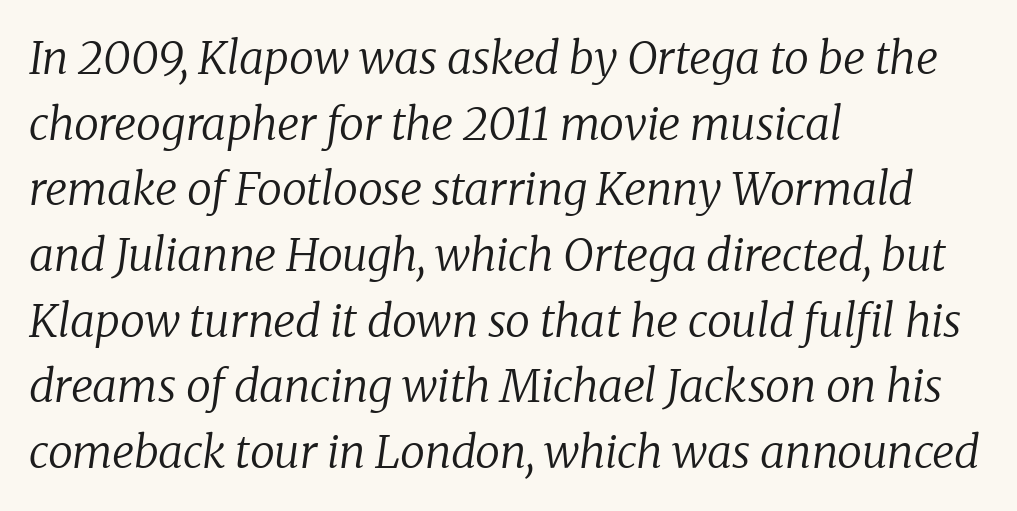
{"serif": "yes", "italic": "yes", "lean": "right", "slant_degrees": 8, "bold": "no", "weight": "regular", "width": "normal", "stroke_contrast": "low", "x_height": "medium", "monospaced": "no", "underline": "no", "align": "left", "line_spacing": "normal", "line_spacing_ratio": 1.46, "letter_spacing": "normal", "letter_spacing_em": 0.0, "glyph_px": 45}
